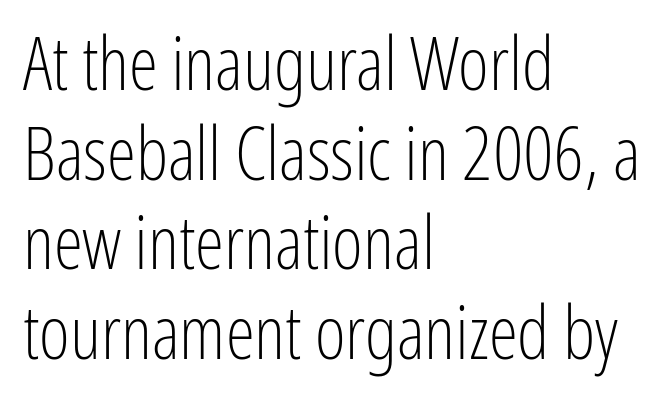
Q: Is the text bold? A: No.
Q: Is the text italic (slanted)? A: No, it is upright.
Q: Is the typeface a serif or a sans-serif typeface? A: Sans-serif.
Q: Is the text underlined? A: No.
Q: How is the paragraph aligned? A: Left-aligned.
Q: Is the spacing between letters normal or unusually wide? A: Normal.
Q: Width (condensed, normal, or wide)? A: Condensed.
Q: Stroke contrast? A: Low.
Q: x-height? A: Medium.
Q: Monospaced? A: No.
